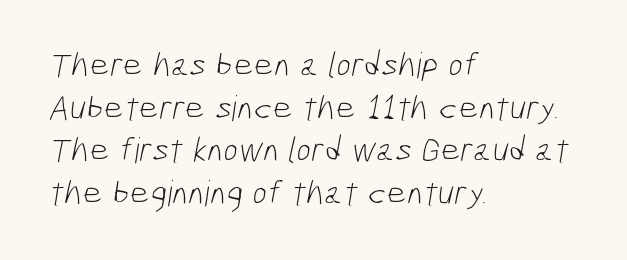
Note the varied advance widths — an 'i' is clearly narrower than an 'm'. A classic flush-left, rag-right setting is used for this passage. Is the stroke heavy? The answer is a plain regular-or-lighter. Note: no serifs on the glyphs. There is no visible air inserted between adjacent glyphs. Clear beneath every line of the passage.
